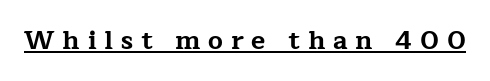
Q: Is the text bold? A: Yes.
Q: Is the text italic (slanted)? A: No, it is upright.
Q: Is the text underlined? A: Yes.
Q: Is the spacing between letters normal or unusually wide? A: Unusually wide.
